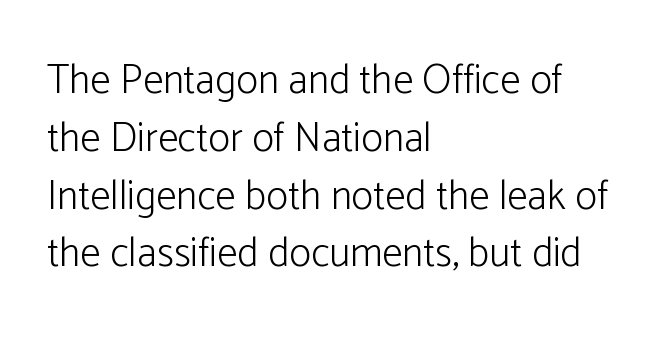
Q: Is the text bold? A: No.
Q: Is the text italic (slanted)? A: No, it is upright.
Q: Is the typeface a serif or a sans-serif typeface? A: Sans-serif.
Q: Is the text underlined? A: No.
Q: How is the paragraph aligned? A: Left-aligned.
Q: Is the spacing between letters normal or unusually wide? A: Normal.
Q: Is the spacing between lines tight, normal or loose? A: Normal.
Q: Width (condensed, normal, or wide)? A: Normal.
Q: Stroke contrast? A: Low.
Q: x-height? A: Medium.
Q: Monospaced? A: No.
